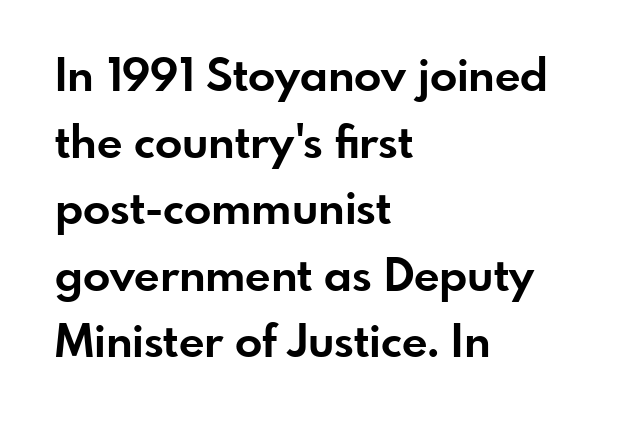
{"serif": "no", "italic": "no", "bold": "yes", "weight": "bold", "width": "normal", "stroke_contrast": "low", "x_height": "small", "monospaced": "no", "underline": "no", "align": "left", "line_spacing": "normal", "line_spacing_ratio": 1.48, "letter_spacing": "normal", "letter_spacing_em": 0.0, "glyph_px": 45}
